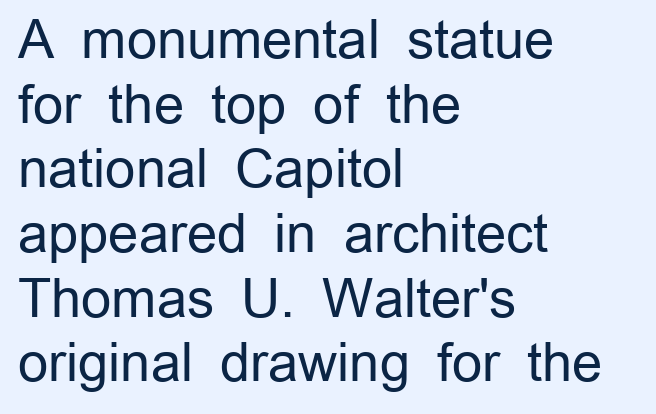
The image shows 53 px regular-weight sans-serif type, upright; set left-aligned, line spacing 1.22x, normal letter spacing, not underlined; low stroke contrast and a medium x-height.
